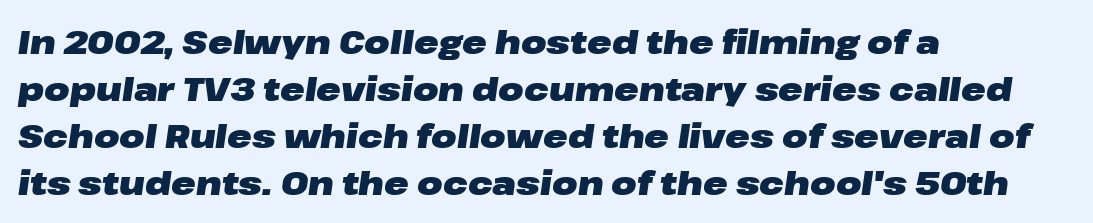
Notice how thick the strokes are: this is what a full bold looks like. Is there much room between lines? A standard amount, neither cramped nor airy. The letters advance in unequal steps, a hallmark of proportional type. Caption: multi-line text, flush left, ragged right.
